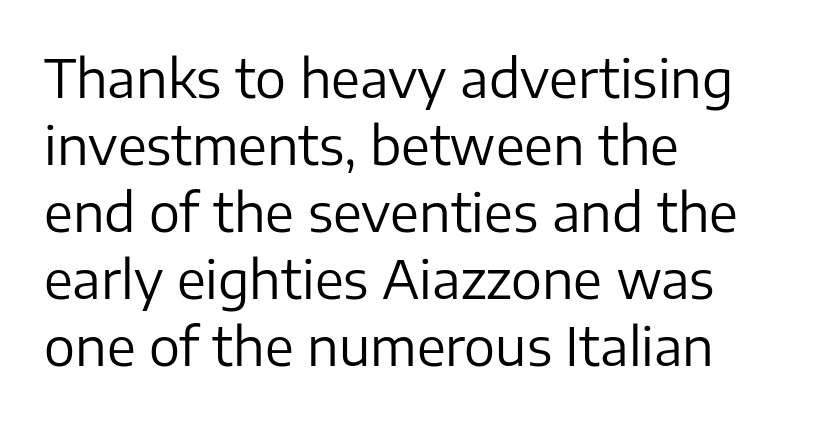
The image shows 52 px regular-weight sans-serif type, upright; set left-aligned, normal line spacing (1.29x), normal letter spacing, not underlined; low stroke contrast and a medium x-height.
